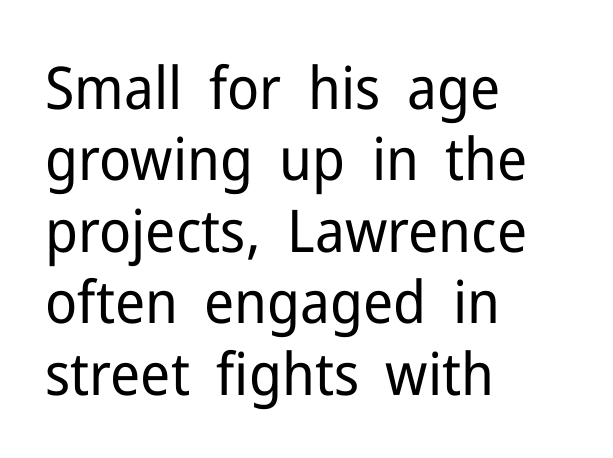
The image shows 59 px regular-weight sans-serif type, upright; set left-aligned, line spacing 1.21x, normal letter spacing, not underlined; low stroke contrast and a medium x-height.
